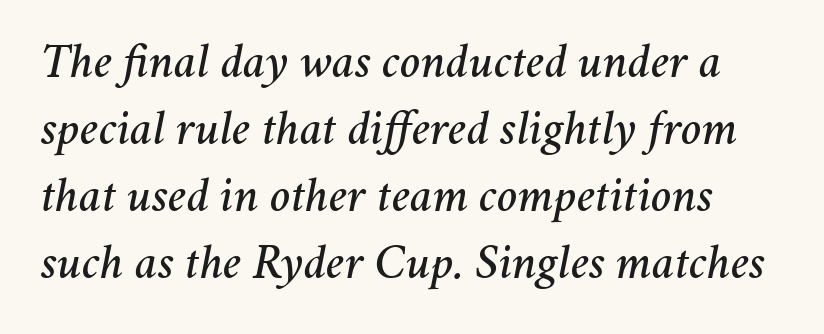
{"italic": "yes", "lean": "right", "slant_degrees": 11, "width": "normal", "stroke_contrast": "medium", "x_height": "medium", "monospaced": "no", "underline": "no", "line_spacing": "normal", "line_spacing_ratio": 1.37, "letter_spacing": "normal", "letter_spacing_em": 0.0, "glyph_px": 49}
